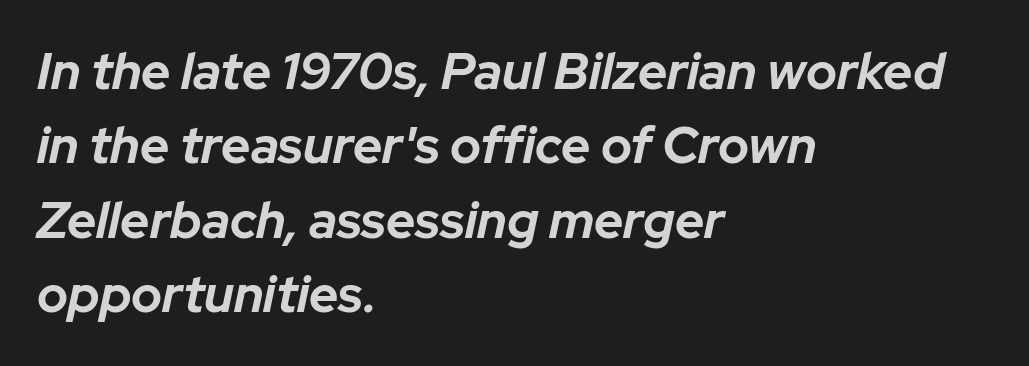
There is no visible air inserted between adjacent glyphs. Does the copy run flush right? No — it runs flush left. Vertical spacing — default. These lines are rendered in a variable-pitch font. The passage shown leans; its letterforms are oblique. What weight is shown? A full bold with thick strokes.
